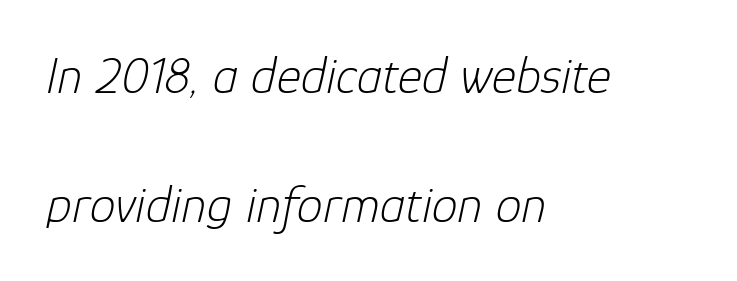
Nobody touched the tracking dial on this one. Do the characters align in a grid? No, the font is proportional. Caption: multi-line text, flush left, ragged right. The vertical gap from one line to the next is large.
